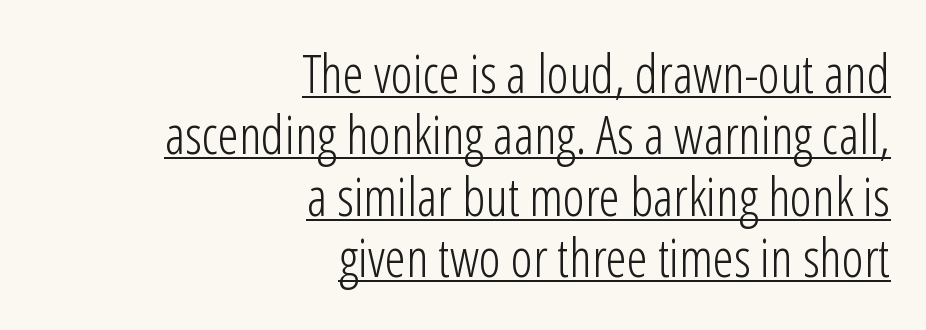
{"serif": "no", "italic": "no", "bold": "no", "weight": "light", "width": "condensed", "stroke_contrast": "low", "x_height": "medium", "monospaced": "no", "underline": "yes", "align": "right", "line_spacing_ratio": 1.16, "letter_spacing": "normal", "letter_spacing_em": 0.0, "glyph_px": 53}
